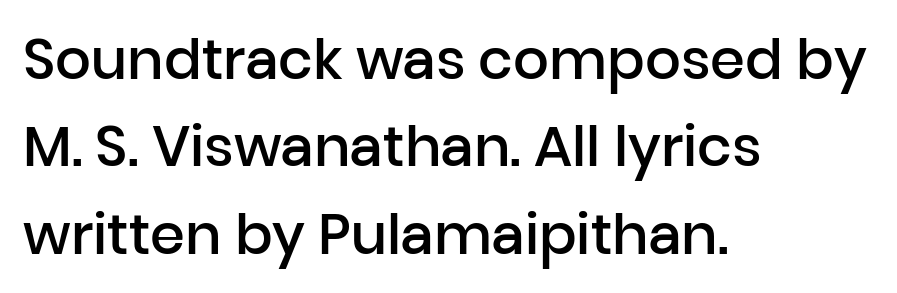
The font's upright variant was chosen for this text. Whoever set this chose a conventional vertical rhythm. Leftover space on each line is placed entirely after the last word. Check under the words: just untouched page. Weight: semibold (demi).
